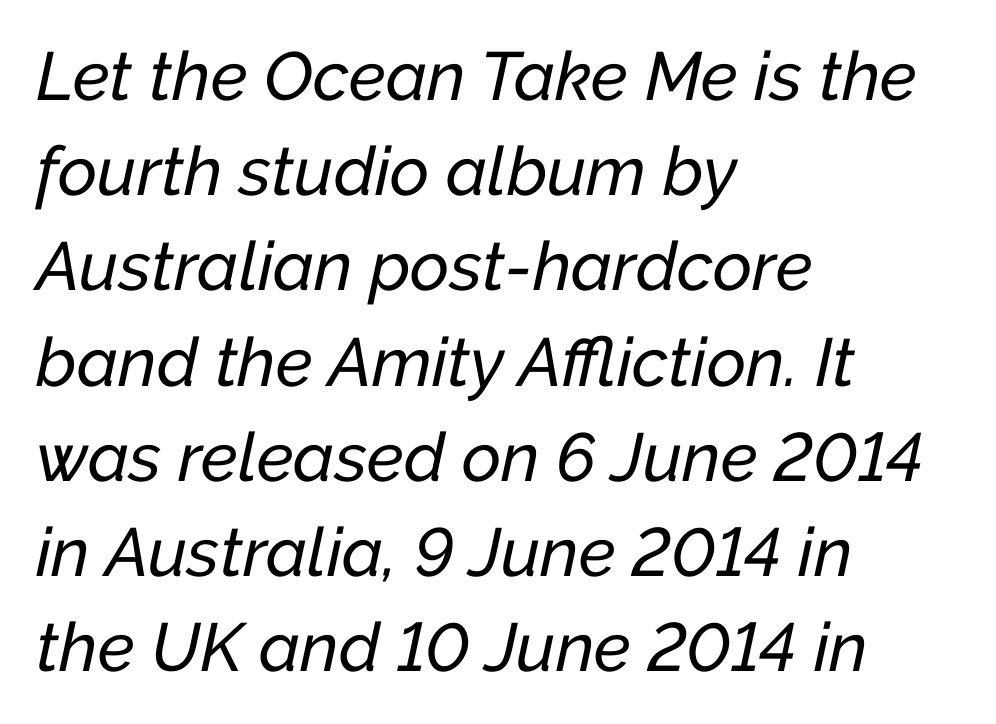
The image shows 68 px text type, italic (leaning right); set left-aligned, normal line spacing (1.4x), normal letter spacing, not underlined; low stroke contrast and a medium x-height.
